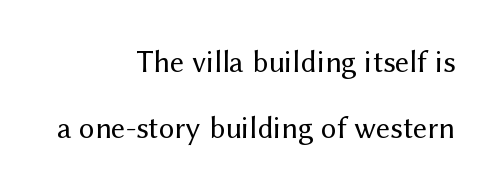
{"serif": "no", "italic": "no", "bold": "no", "weight": "regular", "width": "normal", "stroke_contrast": "medium", "x_height": "medium", "monospaced": "no", "underline": "no", "align": "right", "line_spacing": "loose", "line_spacing_ratio": 2.12, "letter_spacing": "normal", "letter_spacing_em": 0.0, "glyph_px": 31}
